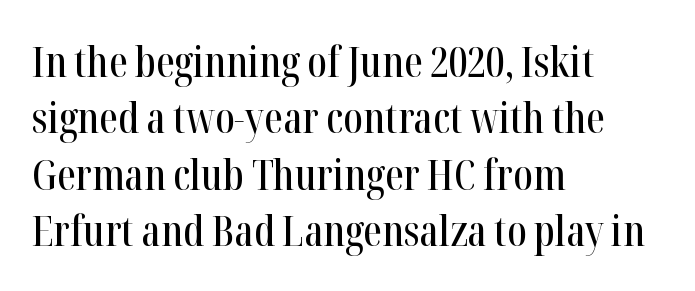
{"serif": "yes", "italic": "no", "width": "condensed", "stroke_contrast": "high", "x_height": "medium", "monospaced": "no", "underline": "no", "align": "left", "line_spacing": "normal", "line_spacing_ratio": 1.34, "letter_spacing": "normal", "letter_spacing_em": 0.0, "glyph_px": 42}
